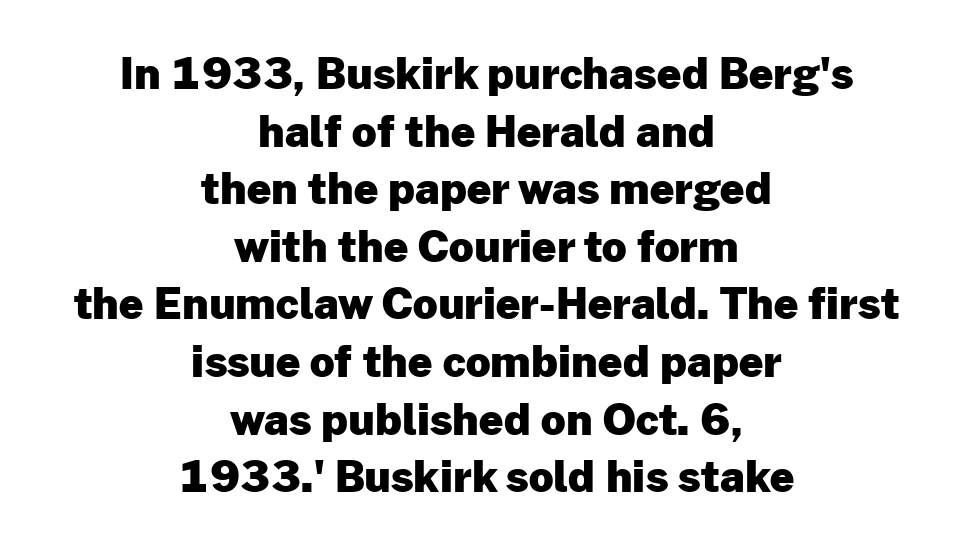
Q: Is the text bold? A: Yes.
Q: Is the text italic (slanted)? A: No, it is upright.
Q: Is the typeface a serif or a sans-serif typeface? A: Sans-serif.
Q: Is the text underlined? A: No.
Q: How is the paragraph aligned? A: Centered.
Q: Is the spacing between letters normal or unusually wide? A: Normal.
Q: Is the spacing between lines tight, normal or loose? A: Normal.
Q: Width (condensed, normal, or wide)? A: Normal.
Q: Stroke contrast? A: Low.
Q: x-height? A: Medium.
Q: Monospaced? A: No.
